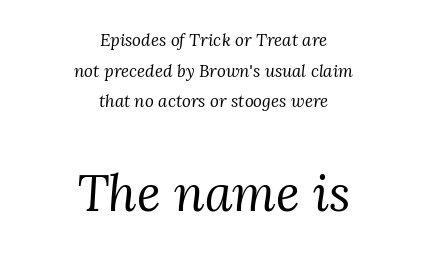
{"serif": "yes", "italic": "yes", "lean": "right", "slant_degrees": 3, "bold": "no", "weight": "regular", "width": "normal", "stroke_contrast": "medium", "x_height": "medium", "monospaced": "no", "underline": "no", "align": "center", "line_spacing_ratio": 1.8, "letter_spacing": "normal", "letter_spacing_em": 0.0, "larger_block": "second", "size_ratio": 2.94, "glyph_px": 50}
